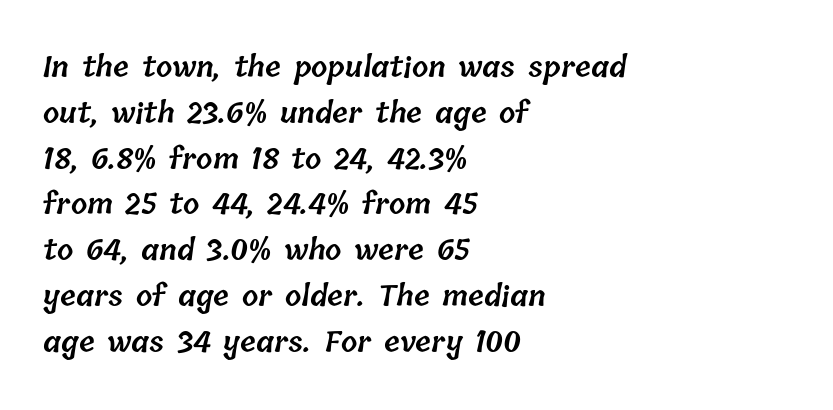
The image shows 29 px semibold type; set left-aligned, normal line spacing (1.58x), normal letter spacing, not underlined; low stroke contrast and a medium x-height.
